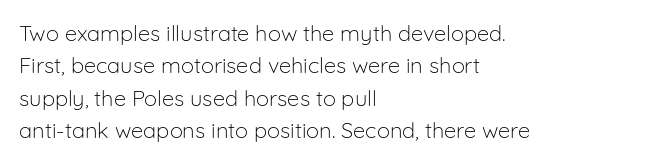
Q: Is the text bold? A: No.
Q: Is the text italic (slanted)? A: No, it is upright.
Q: Is the text underlined? A: No.
Q: How is the paragraph aligned? A: Left-aligned.
Q: Is the spacing between letters normal or unusually wide? A: Normal.
Q: Is the spacing between lines tight, normal or loose? A: Normal.
